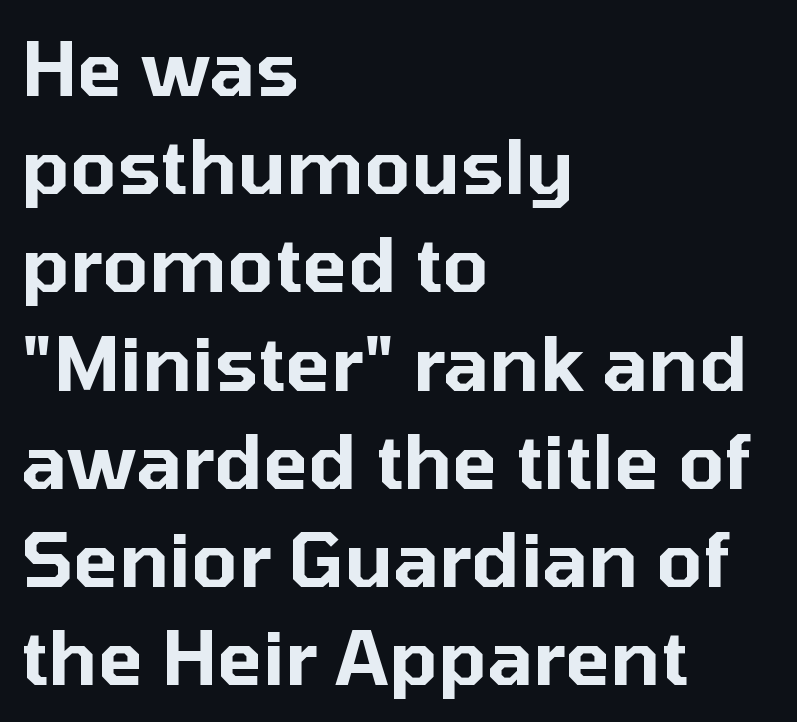
Posture: straight, roman, zero tilt. All the whitespace from short lines collects on the right. Spacing verdict: proportional, widths tailored to each character. Letters rest on an invisible, unmarked baseline. Is this a sans? Yes — the strokes have no serifs. Summary of vertical rhythm: regular, with standard interline spacing.
